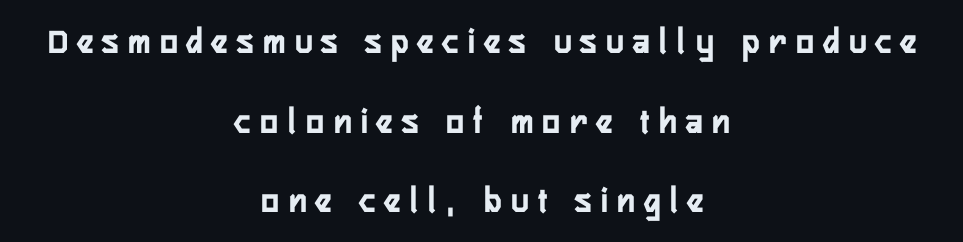
{"serif": "no", "italic": "no", "bold": "yes", "weight": "semibold", "width": "condensed", "stroke_contrast": "low", "x_height": "medium", "monospaced": "no", "underline": "no", "align": "center", "line_spacing": "loose", "line_spacing_ratio": 2.15, "letter_spacing": "wide", "letter_spacing_em": 0.26, "glyph_px": 37}
